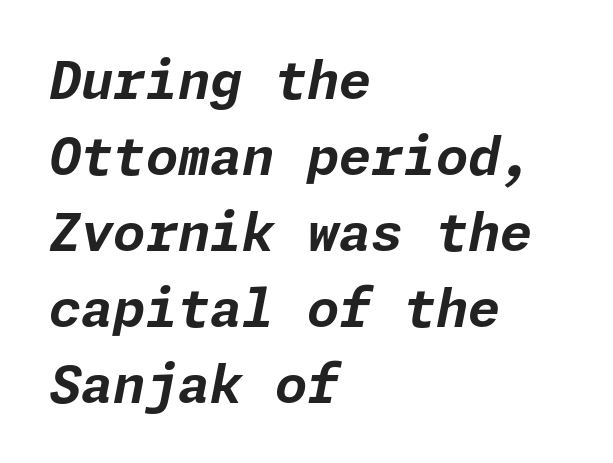
Q: Is the text bold? A: Yes.
Q: Is the text italic (slanted)? A: Yes, it leans right by about 11 degrees.
Q: Is the text underlined? A: No.
Q: How is the paragraph aligned? A: Left-aligned.
Q: Is the spacing between letters normal or unusually wide? A: Normal.
Q: Is the spacing between lines tight, normal or loose? A: Normal.
Q: Width (condensed, normal, or wide)? A: Normal.
Q: Stroke contrast? A: Low.
Q: x-height? A: Medium.
